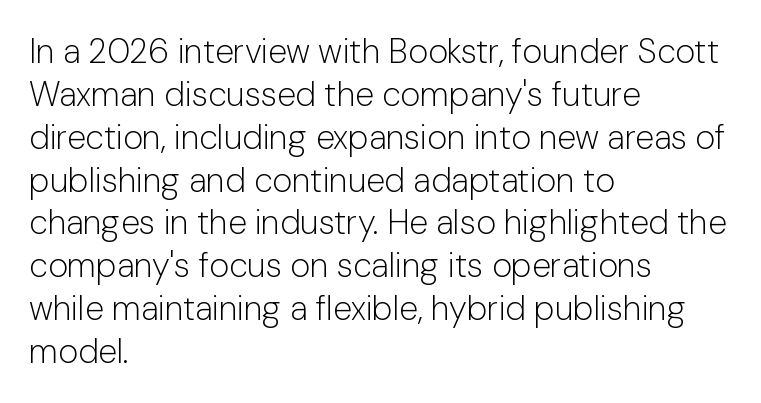
{"serif": "no", "italic": "no", "bold": "no", "weight": "light", "width": "normal", "stroke_contrast": "low", "x_height": "medium", "monospaced": "no", "underline": "no", "align": "left", "line_spacing": "normal", "line_spacing_ratio": 1.26, "letter_spacing": "normal", "letter_spacing_em": 0.0, "glyph_px": 34}
